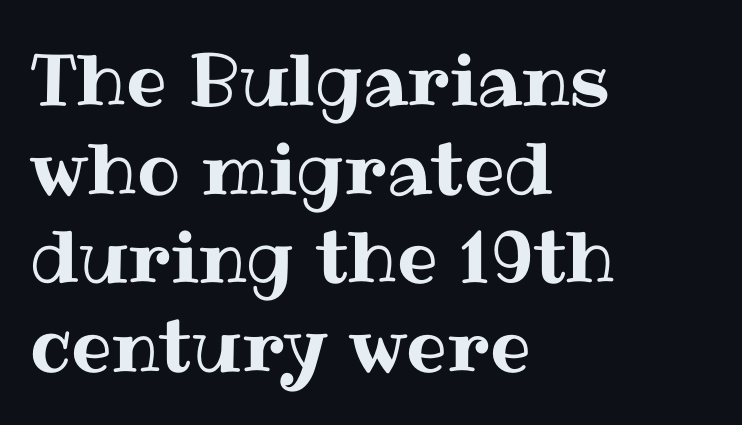
Q: Is the text italic (slanted)? A: No, it is upright.
Q: Is the text underlined? A: No.
Q: How is the paragraph aligned? A: Left-aligned.
Q: Is the spacing between letters normal or unusually wide? A: Normal.
Q: Width (condensed, normal, or wide)? A: Normal.
Q: Stroke contrast? A: Medium.
Q: x-height? A: Medium.
Q: Monospaced? A: No.
